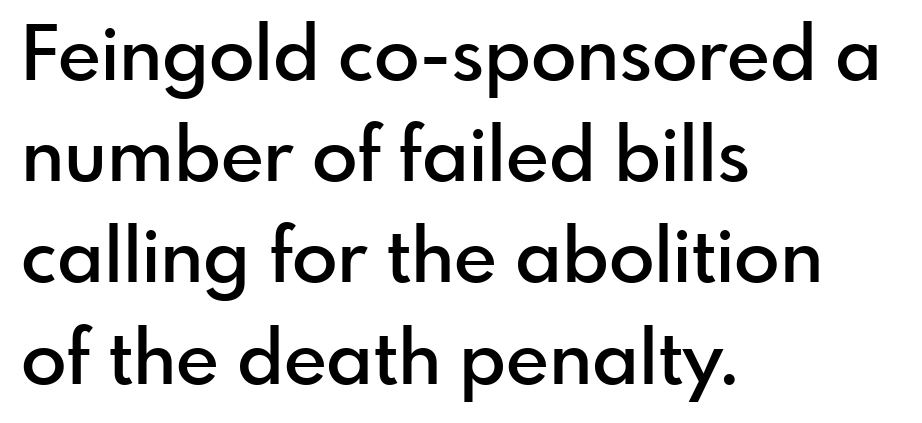
Q: Is the text bold? A: Semi-bold.
Q: Is the text italic (slanted)? A: No, it is upright.
Q: Is the typeface a serif or a sans-serif typeface? A: Sans-serif.
Q: Is the text underlined? A: No.
Q: How is the paragraph aligned? A: Left-aligned.
Q: Is the spacing between letters normal or unusually wide? A: Normal.
Q: Is the spacing between lines tight, normal or loose? A: Normal.
Q: Width (condensed, normal, or wide)? A: Normal.
Q: Stroke contrast? A: Low.
Q: x-height? A: Small.
Q: Monospaced? A: No.
